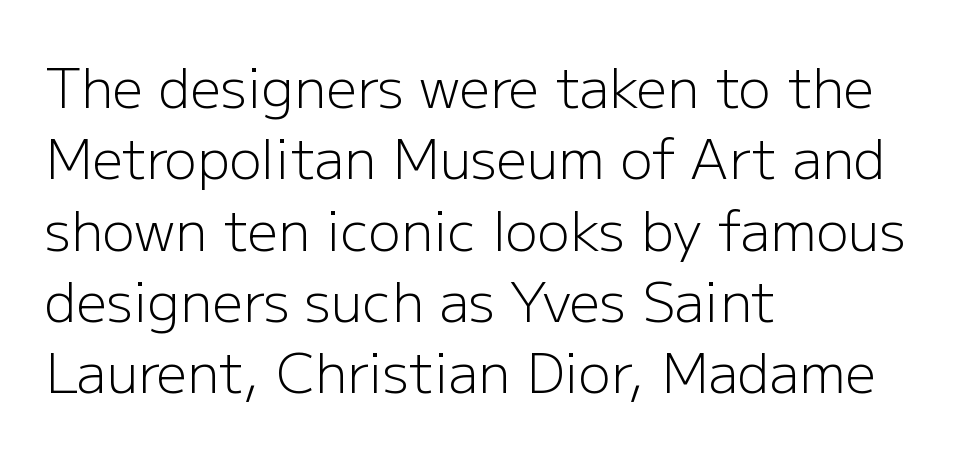
Q: Is the text bold? A: No.
Q: Is the text italic (slanted)? A: No, it is upright.
Q: Is the typeface a serif or a sans-serif typeface? A: Sans-serif.
Q: Is the text underlined? A: No.
Q: How is the paragraph aligned? A: Left-aligned.
Q: Is the spacing between letters normal or unusually wide? A: Normal.
Q: Is the spacing between lines tight, normal or loose? A: Normal.
Q: Width (condensed, normal, or wide)? A: Normal.
Q: Stroke contrast? A: Low.
Q: x-height? A: Medium.
Q: Monospaced? A: No.
